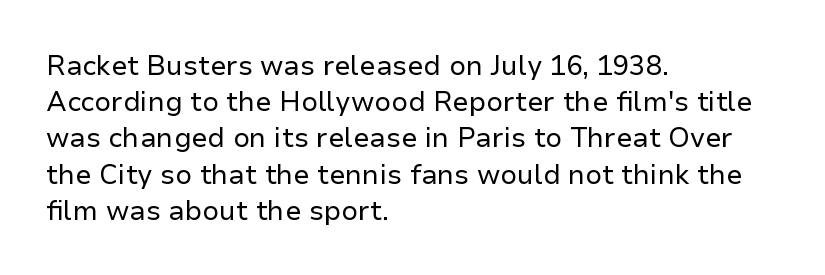
The strokes carry an ordinary text weight at most. Teacher's note: observe the even left margin — that is flush-left alignment. The lines sit at an ordinary, default distance from one another. Does extra space separate the letters? No, they use regular spacing. Posture: vertical. The specimen omits any rule beneath the text block's lines.
